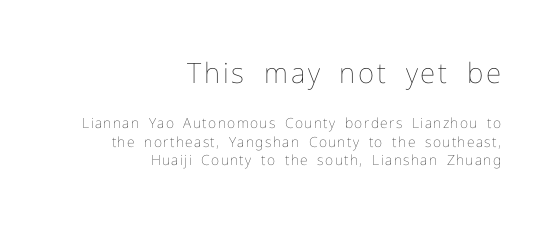
The image shows 28 px thin type, upright; set right-aligned, normal line spacing (1.32x), not underlined; the first (top) block is 2.0x larger; low stroke contrast and a medium x-height.
